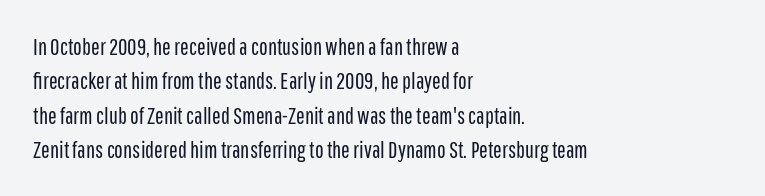
Q: Is the text bold? A: No.
Q: Is the text italic (slanted)? A: No, it is upright.
Q: Is the text underlined? A: No.
Q: How is the paragraph aligned? A: Left-aligned.
Q: Is the spacing between letters normal or unusually wide? A: Normal.
Q: Is the spacing between lines tight, normal or loose? A: Normal.
